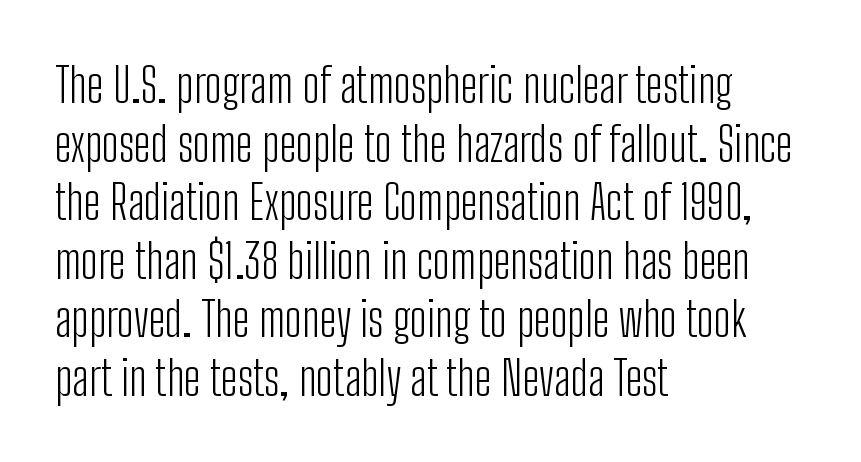
Line starts are locked; line ends wander. No extra ink here — the face is not bold. Posture: upright roman. This sample has the flowing, uneven cadence of proportional lettering. Any mark beneath the type? The region is blank.
